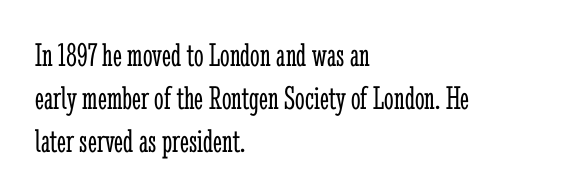
{"serif": "yes", "italic": "no", "bold": "no", "weight": "light", "width": "condensed", "stroke_contrast": "low", "x_height": "medium", "monospaced": "no", "underline": "no", "align": "left", "line_spacing": "normal", "line_spacing_ratio": 1.26, "letter_spacing": "normal", "letter_spacing_em": 0.0, "glyph_px": 34}
